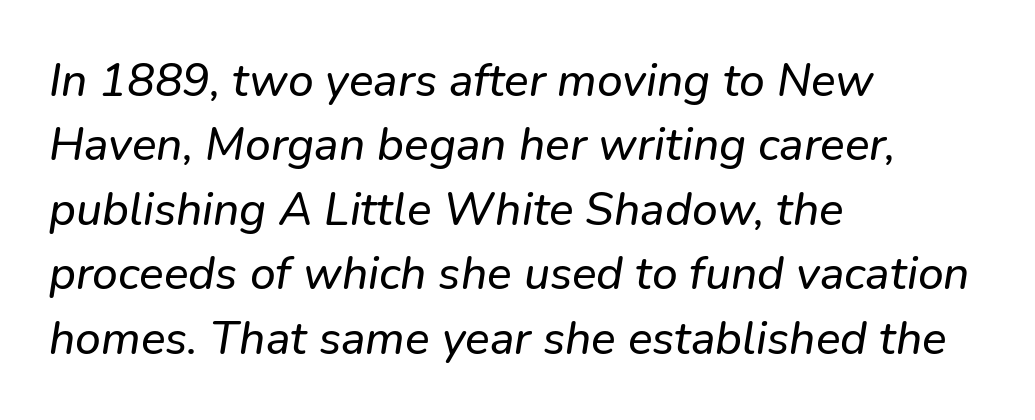
The image shows 46 px sans-serif type; set left-aligned, normal line spacing (1.4x), normal letter spacing, not underlined; low stroke contrast and a medium x-height.
